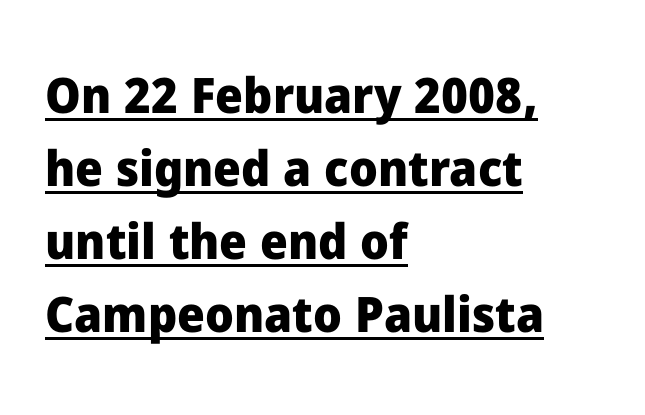
{"serif": "no", "italic": "no", "bold": "yes", "weight": "heavy", "width": "normal", "stroke_contrast": "low", "x_height": "medium", "monospaced": "no", "underline": "yes", "align": "left", "line_spacing": "normal", "line_spacing_ratio": 1.49, "letter_spacing": "normal", "letter_spacing_em": 0.0, "glyph_px": 49}
